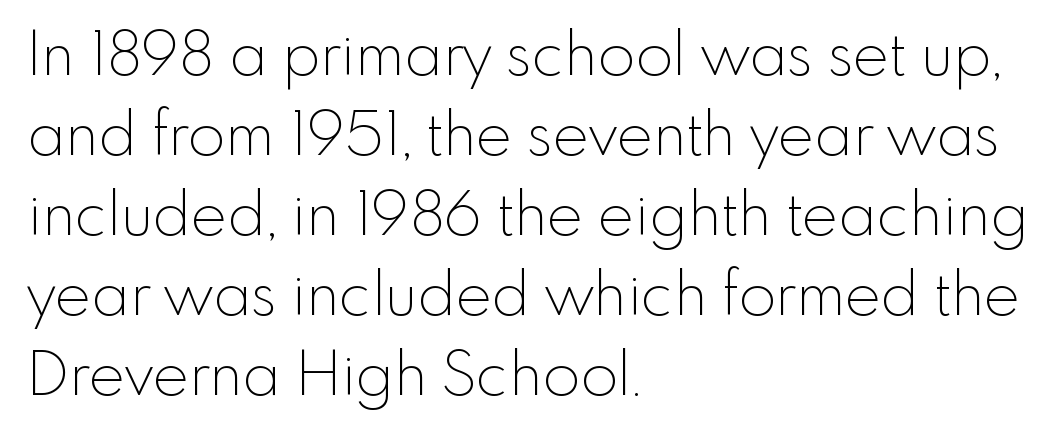
Underline: absent. The designer left line spacing at the default. These lines are composed in type without serifs. Style check: upright.
